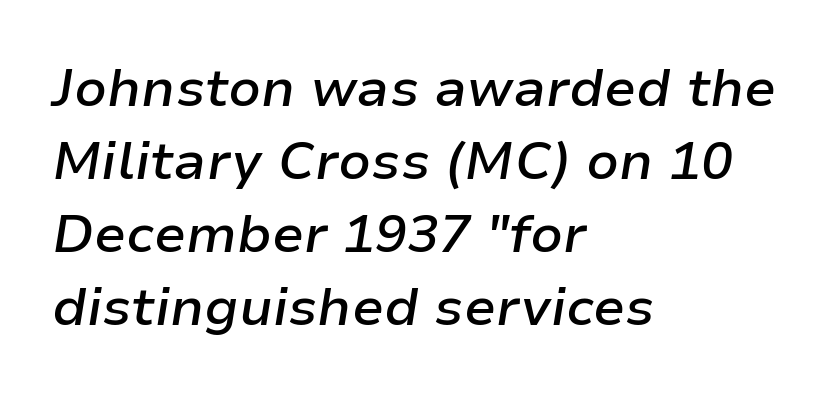
{"italic": "yes", "lean": "right", "slant_degrees": 9, "bold": "semi", "weight": "semibold", "width": "normal", "stroke_contrast": "low", "x_height": "medium", "monospaced": "no", "underline": "no", "align": "left", "line_spacing": "normal", "line_spacing_ratio": 1.38, "letter_spacing": "normal", "letter_spacing_em": 0.0, "glyph_px": 53}
